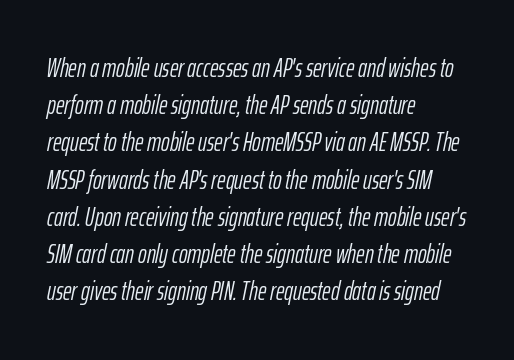
Stems and bowls with no extra thickness — not bold. Check the space under the baseline: it is left empty. Characters are canted at an angle relative to the baseline's perpendicular. Students, observe: this is what conventionally led text looks like. The rendering keeps characters at their native spacing. The passage is arranged the way most books set body copy — flush left.
